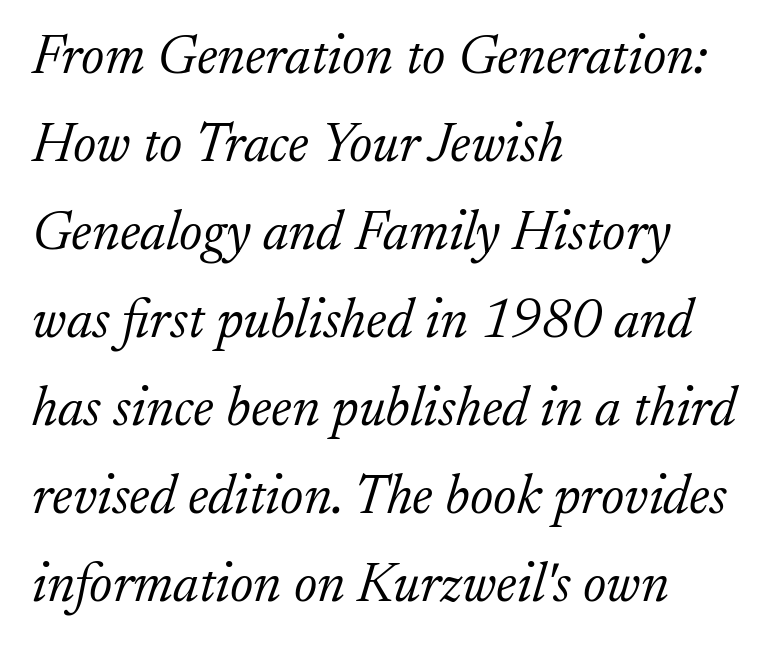
The image shows 55 px light serif type, italic (leaning right); set left-aligned, normal line spacing (1.6x), normal letter spacing, not underlined; low stroke contrast and a small x-height.
